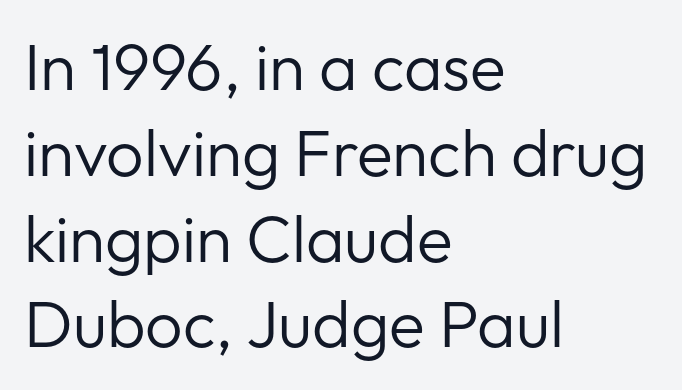
{"serif": "no", "italic": "no", "bold": "no", "weight": "regular", "width": "normal", "stroke_contrast": "low", "x_height": "medium", "monospaced": "no", "underline": "no", "align": "left", "line_spacing": "normal", "line_spacing_ratio": 1.3, "letter_spacing": "normal", "letter_spacing_em": 0.0, "glyph_px": 66}
